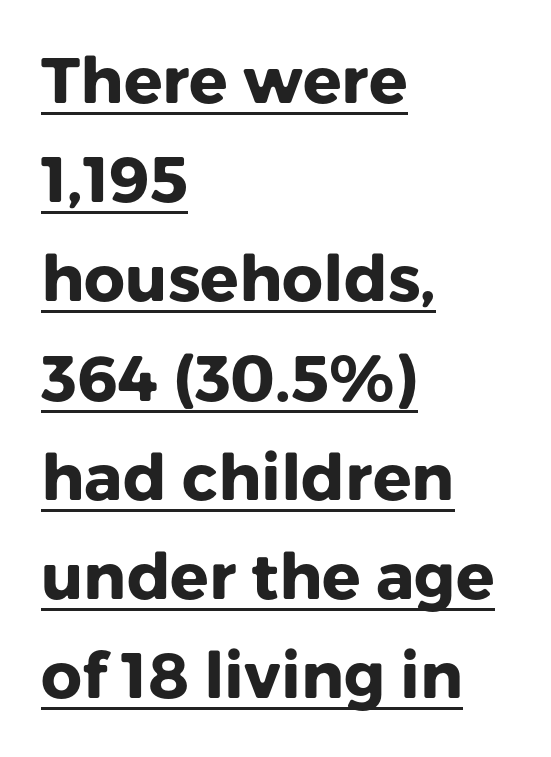
These lines stack with their left ends in a neat column. Is this a fixed-width face? No — the glyphs have proportional, varying widths. A continuous stroke trails under the words, as in a hyperlink. One glance says typical: line gaps are just what's usual. Here the glyphs are tracked normally, forming tight word shapes. No feet cap the strokes, marking this as sans-serif type.
